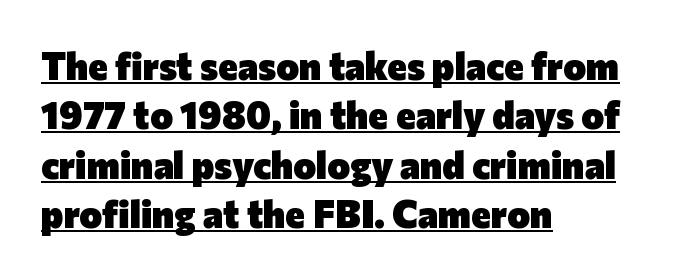
{"serif": "no", "italic": "no", "bold": "yes", "weight": "heavy", "width": "normal", "stroke_contrast": "low", "x_height": "medium", "monospaced": "no", "underline": "yes", "align": "left", "line_spacing": "normal", "line_spacing_ratio": 1.3, "letter_spacing": "normal", "letter_spacing_em": 0.0, "glyph_px": 38}
